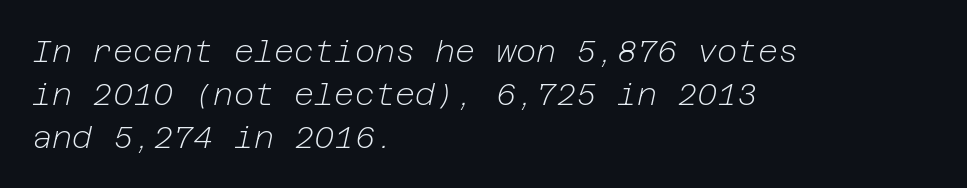
{"italic": "yes", "lean": "right", "slant_degrees": 12, "bold": "no", "weight": "light", "width": "normal", "stroke_contrast": "low", "x_height": "medium", "underline": "no", "align": "left", "line_spacing": "normal", "line_spacing_ratio": 1.38, "letter_spacing": "normal", "letter_spacing_em": 0.0, "glyph_px": 31}
